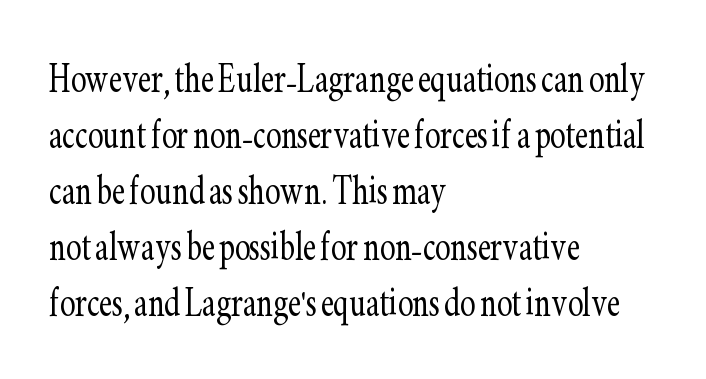
Q: Is the text bold? A: No.
Q: Is the text italic (slanted)? A: No, it is upright.
Q: Is the typeface a serif or a sans-serif typeface? A: Serif.
Q: Is the text underlined? A: No.
Q: How is the paragraph aligned? A: Left-aligned.
Q: Is the spacing between letters normal or unusually wide? A: Normal.
Q: Width (condensed, normal, or wide)? A: Condensed.
Q: Stroke contrast? A: Low.
Q: x-height? A: Small.
Q: Monospaced? A: No.
